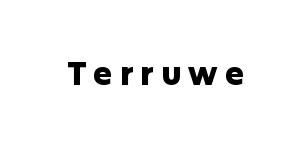
The image shows 32 px heavy sans-serif type, upright; set unusually wide letter spacing (+0.22 em), not underlined; low stroke contrast and a medium x-height.
